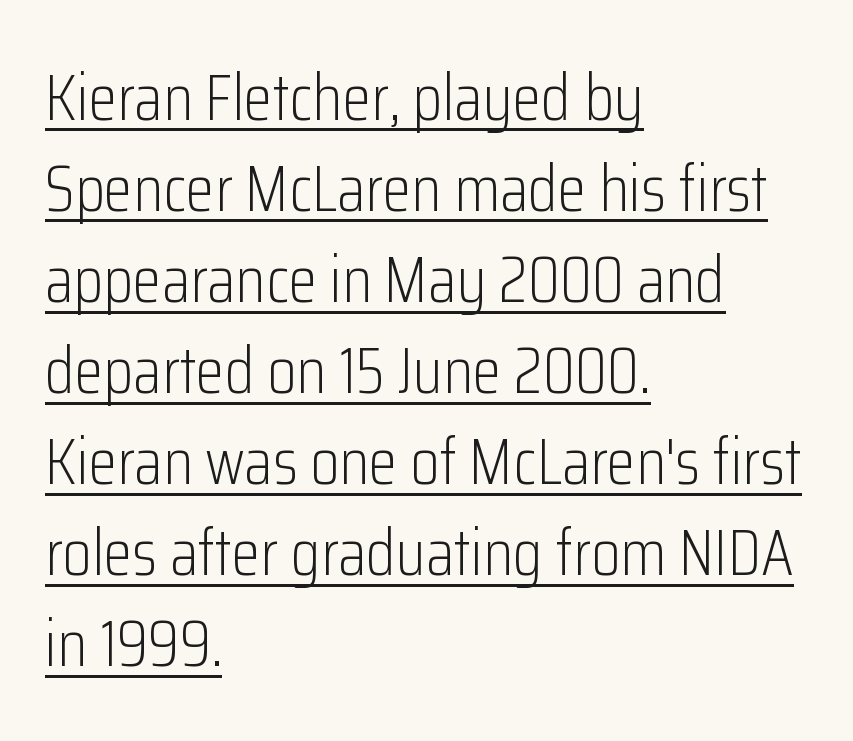
{"serif": "no", "italic": "no", "bold": "no", "weight": "light", "width": "condensed", "stroke_contrast": "low", "x_height": "medium", "monospaced": "no", "underline": "yes", "align": "left", "line_spacing": "normal", "line_spacing_ratio": 1.38, "letter_spacing": "normal", "letter_spacing_em": 0.0, "glyph_px": 66}
